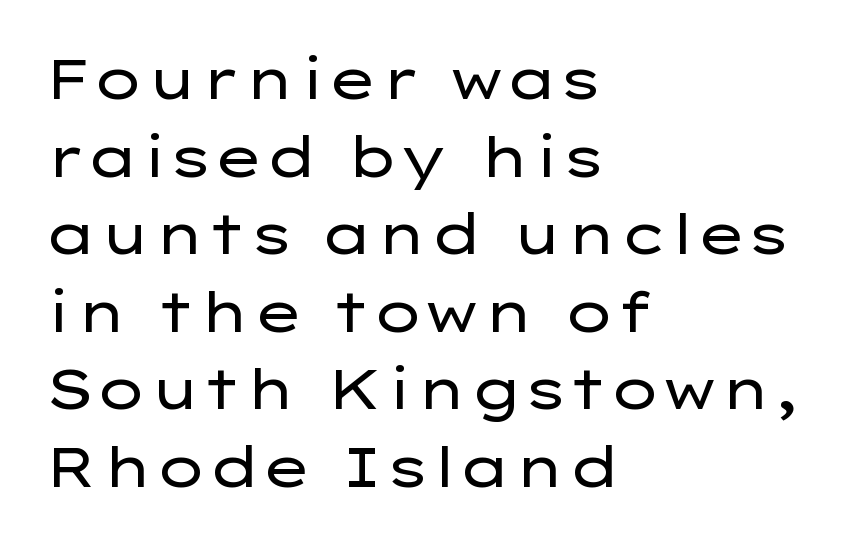
Letters have the restrained weight of plain body copy at most. A typesetter would call this proportional, since set widths differ per character. When letters stand straight like this, we call the style roman or upright. The leading is moderate, giving the passage an even texture. The face used here is a sans, in the tradition of grotesques and geometrics.
